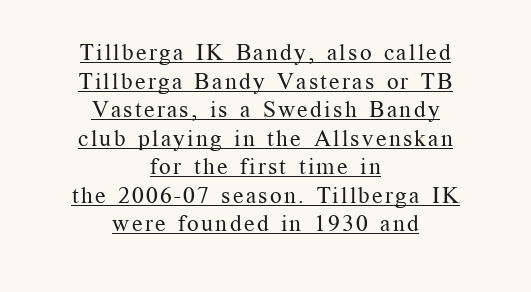
Q: Is the text bold? A: No.
Q: Is the text italic (slanted)? A: No, it is upright.
Q: Is the text underlined? A: Yes.
Q: How is the paragraph aligned? A: Centered.
